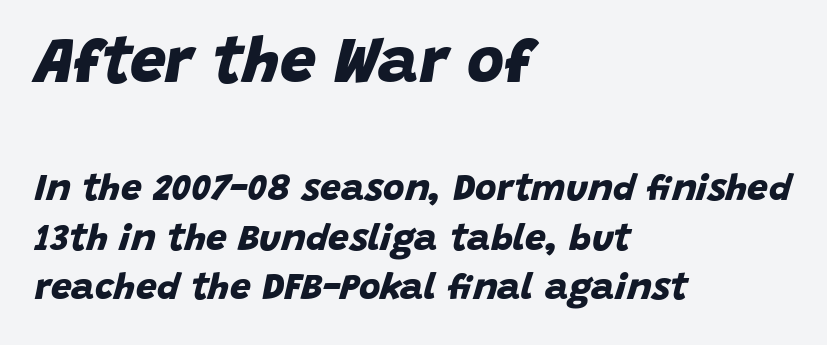
{"serif": "no", "bold": "yes", "weight": "bold", "width": "normal", "stroke_contrast": "low", "x_height": "large", "monospaced": "no", "underline": "no", "align": "left", "line_spacing": "normal", "line_spacing_ratio": 1.34, "letter_spacing": "normal", "letter_spacing_em": 0.0, "larger_block": "first", "size_ratio": 1.73, "glyph_px": 64}
